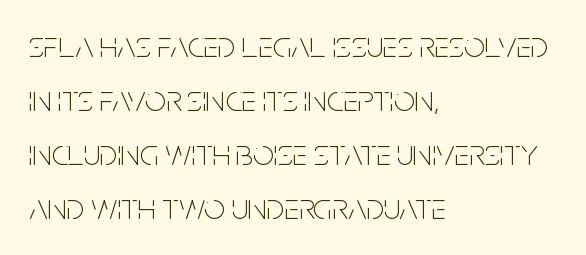
The passage shown is typeset with a sans-serif family. Inter-character spacing is left at the font's built-in metrics. If you drew a ruler down the left edge, every line would touch it. Weight class: somewhere from thin through regular. The letters stand upright; this is a roman face. The leading is moderate, giving the passage an even texture.
